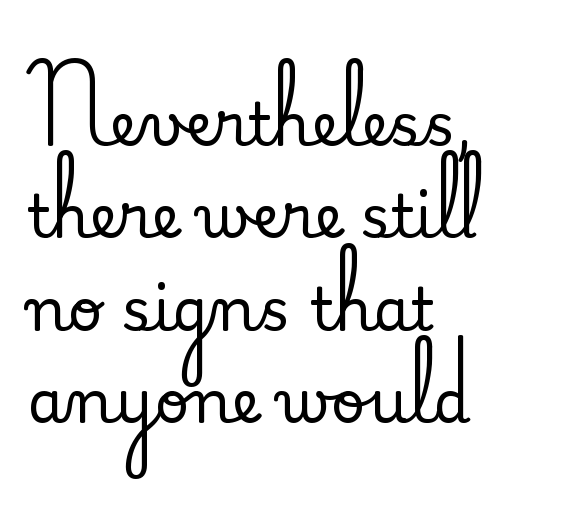
Q: Is the text italic (slanted)? A: No, it is upright.
Q: Is the typeface a serif or a sans-serif typeface? A: Serif.
Q: Is the text underlined? A: No.
Q: How is the paragraph aligned? A: Left-aligned.
Q: Is the spacing between letters normal or unusually wide? A: Normal.
Q: Is the spacing between lines tight, normal or loose? A: Normal.
Q: Width (condensed, normal, or wide)? A: Normal.
Q: Stroke contrast? A: Medium.
Q: x-height? A: Small.
Q: Monospaced? A: No.
